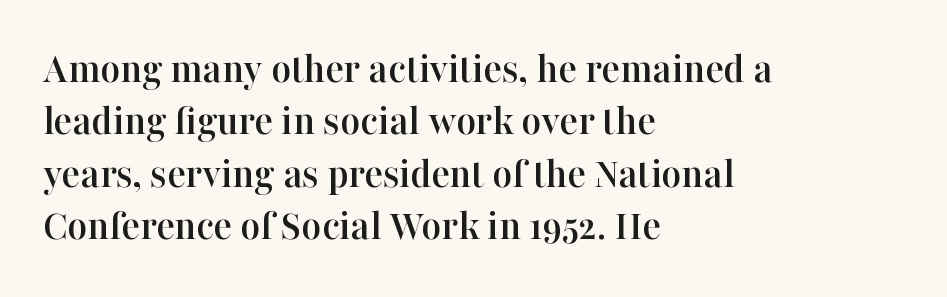
{"serif": "yes", "italic": "no", "width": "normal", "stroke_contrast": "high", "x_height": "medium", "monospaced": "no", "underline": "no", "align": "left", "line_spacing_ratio": 1.22, "letter_spacing": "normal", "letter_spacing_em": 0.0, "glyph_px": 43}
